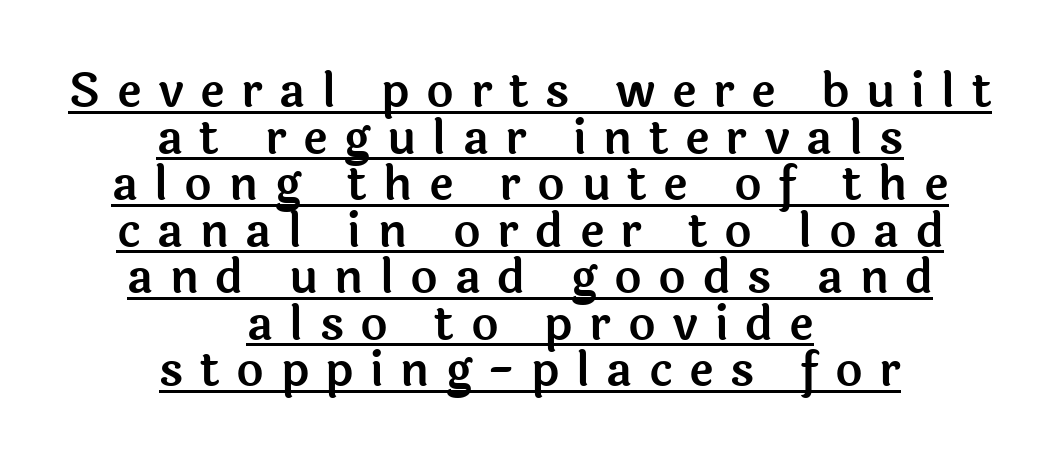
This sample uses an upright cut, with every glyph sitting square on the baseline. You could barely slide anything between these rows. The glyphs are accompanied by a horizontal stroke just below them. No feet cap the strokes, marking this as sans-serif type.
